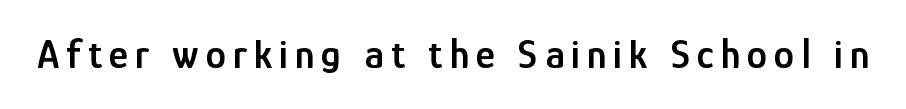
{"serif": "no", "italic": "no", "bold": "semi", "weight": "semibold", "width": "condensed", "stroke_contrast": "low", "x_height": "medium", "monospaced": "no", "underline": "no", "glyph_px": 41}
